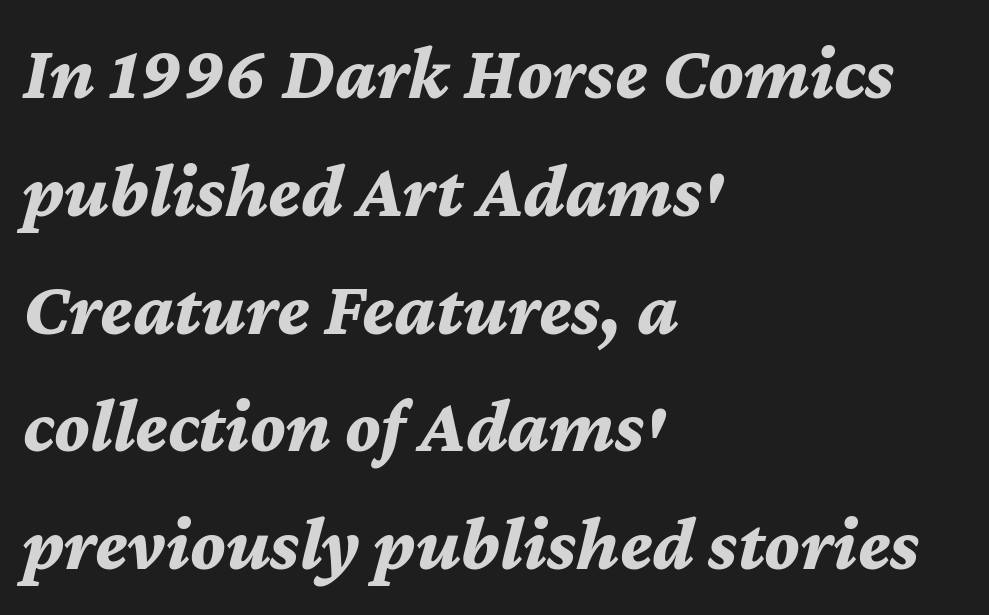
{"italic": "yes", "lean": "right", "slant_degrees": 12, "bold": "yes", "weight": "bold", "width": "normal", "stroke_contrast": "medium", "x_height": "medium", "monospaced": "no", "underline": "no", "align": "left", "line_spacing": "normal", "line_spacing_ratio": 1.55, "letter_spacing": "normal", "letter_spacing_em": 0.0, "glyph_px": 76}
